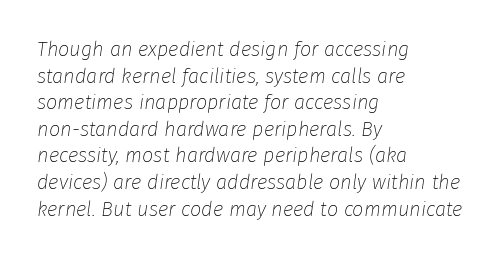
The paragraph has a hard left edge and a soft right edge. The rendering uses a moderate line-height, typical for paragraphs. The font's italic variant was chosen for this text. Standard letterfit; no display-style spreading of the glyphs. Weight: regular or lighter.
